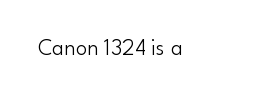
Q: Is the text bold? A: No.
Q: Is the text italic (slanted)? A: No, it is upright.
Q: Is the text underlined? A: No.
Q: Is the spacing between letters normal or unusually wide? A: Normal.
